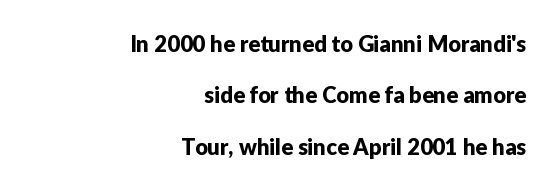
The image shows 22 px text type, upright; set right-aligned, loose line spacing (2.33x), normal letter spacing, not underlined.
